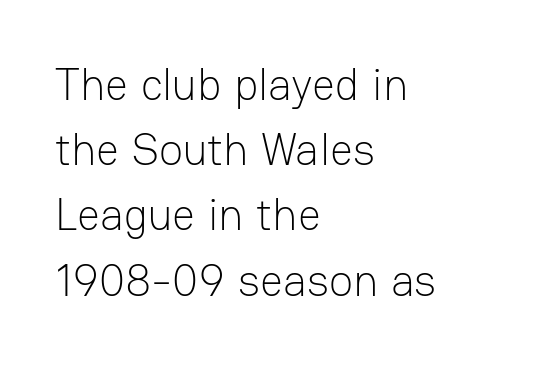
Do the characters align in a grid? No, the font is proportional. Are there feet on the stems? There aren't — it's a sans. Caption: multi-line text, flush left, ragged right. The letterforms sit at book weight or below. Does the lettering tilt? It doesn't — this is upright. A typesetter would call this leading conventional body-copy spacing.
